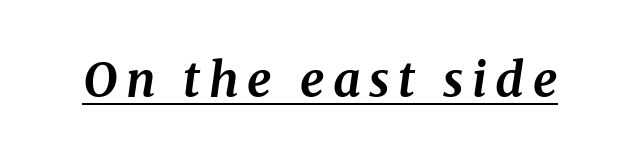
The image shows 48 px bold serif type, italic (leaning right); set underlined; medium stroke contrast and a medium x-height.
